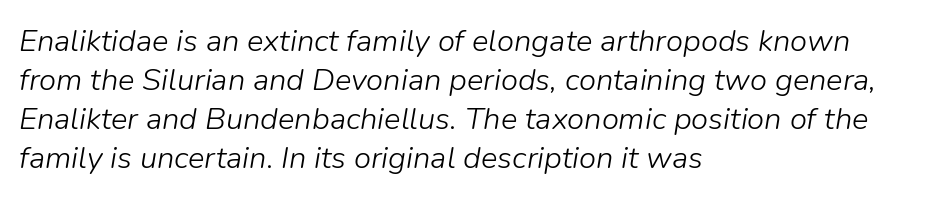
Q: Is the text bold? A: No.
Q: Is the text italic (slanted)? A: Yes, it leans right by about 9 degrees.
Q: Is the text underlined? A: No.
Q: How is the paragraph aligned? A: Left-aligned.
Q: Is the spacing between letters normal or unusually wide? A: Normal.
Q: Is the spacing between lines tight, normal or loose? A: Normal.
Q: Width (condensed, normal, or wide)? A: Normal.
Q: Stroke contrast? A: Low.
Q: x-height? A: Medium.
Q: Monospaced? A: No.
